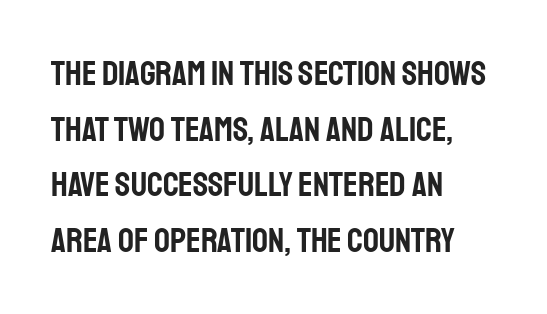
Between one letter and the next there's only the usual sliver of space. In terms of letterform style, serifs are entirely absent. The compositor pushed each line to the left boundary. If you drew a line through each stem, it would be perfectly vertical. Evenly set lines give the paragraph a standard silhouette. Descenders hang freely into open space.
